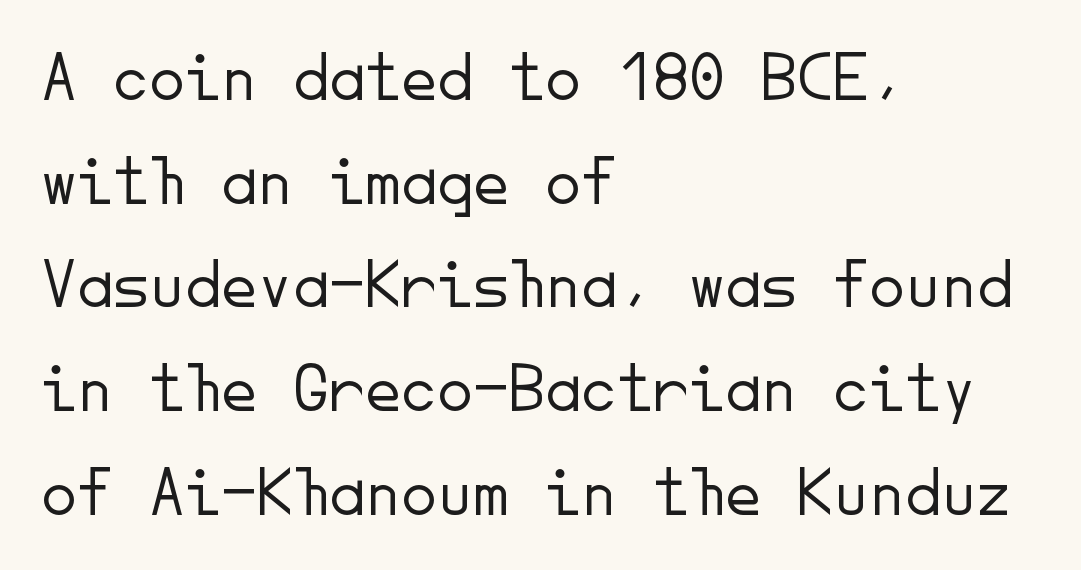
{"serif": "no", "italic": "no", "bold": "no", "weight": "light", "width": "normal", "stroke_contrast": "low", "x_height": "small", "monospaced": "yes", "underline": "no", "align": "left", "line_spacing": "normal", "line_spacing_ratio": 1.44, "letter_spacing": "normal", "letter_spacing_em": 0.0, "glyph_px": 72}
